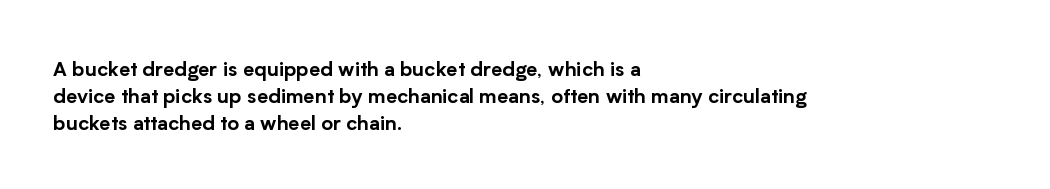
{"italic": "no", "underline": "no", "align": "left", "line_spacing": "normal", "line_spacing_ratio": 1.34, "letter_spacing": "normal", "letter_spacing_em": 0.0, "glyph_px": 20}
